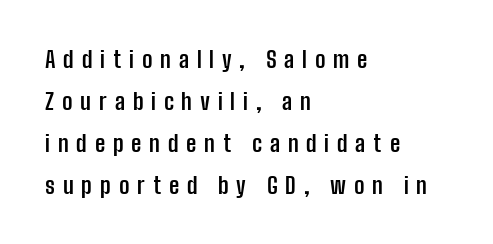
{"italic": "no", "bold": "yes", "underline": "no", "align": "left", "line_spacing_ratio": 1.82, "letter_spacing": "wide", "letter_spacing_em": 0.34, "glyph_px": 23}
